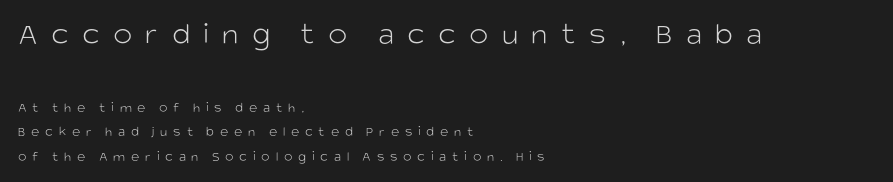
Clear beneath every line of the passage. Counters stay open thanks to moderate or lighter strokes. The letters advance in unequal steps, a hallmark of proportional type. Observe the wide spacing: letters keep a clear distance from each other. Unlike a traditional serif, this face leaves its strokes unadorned.
